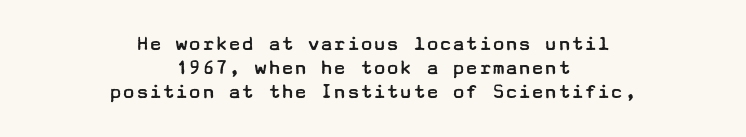
Tracking here is standard; glyphs follow each other at the usual distance. Weight class: somewhere from thin through regular. In terms of leading, this rendering errs on the cramped side. The setting favours the middle, as headings and verse often do.
